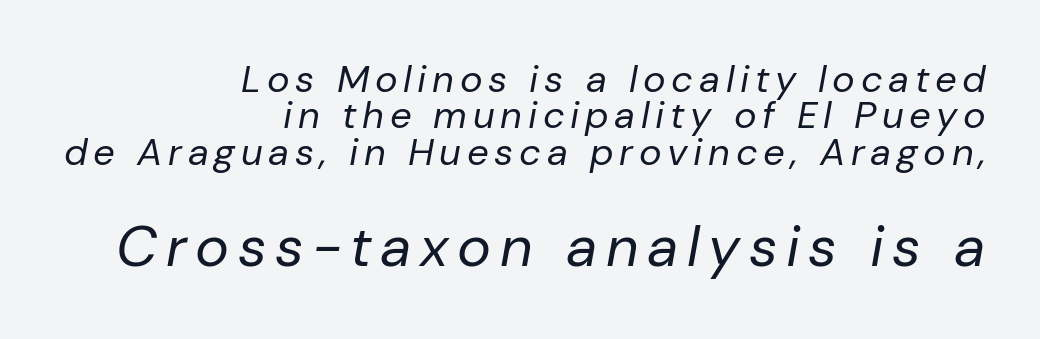
Counters stay open thanks to moderate or lighter strokes. Each line ends at the same right margin while the left side varies. Proportional: the letters do not fall into vertical columns. Note: smaller setting up top, larger setting below. Every character sits at an angle, as italics do.
